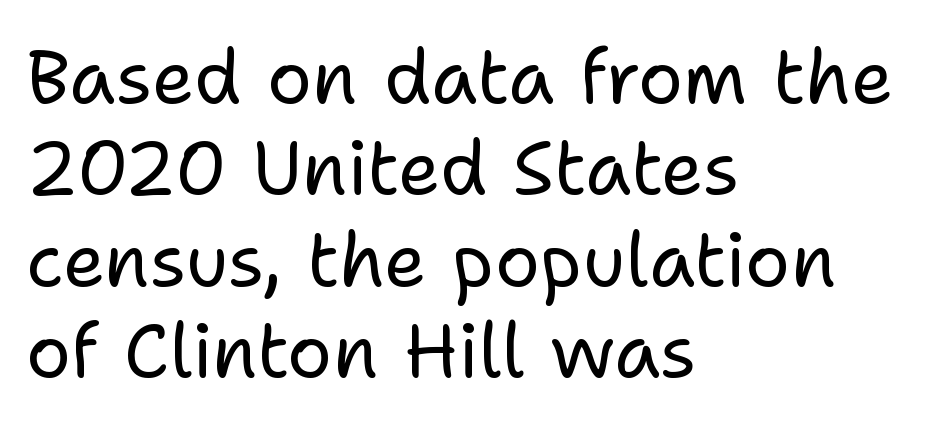
Q: Is the text bold? A: No.
Q: Is the text italic (slanted)? A: No, it is upright.
Q: Is the typeface a serif or a sans-serif typeface? A: Sans-serif.
Q: Is the text underlined? A: No.
Q: How is the paragraph aligned? A: Left-aligned.
Q: Is the spacing between letters normal or unusually wide? A: Normal.
Q: Width (condensed, normal, or wide)? A: Normal.
Q: Stroke contrast? A: Low.
Q: x-height? A: Medium.
Q: Monospaced? A: No.
